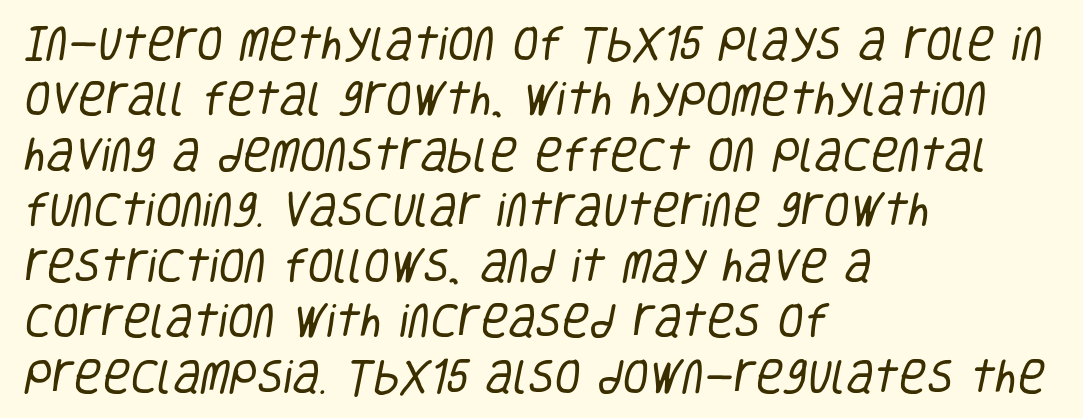
Q: Is the text bold? A: No.
Q: Is the typeface a serif or a sans-serif typeface? A: Sans-serif.
Q: Is the text underlined? A: No.
Q: How is the paragraph aligned? A: Left-aligned.
Q: Is the spacing between letters normal or unusually wide? A: Normal.
Q: Is the spacing between lines tight, normal or loose? A: Normal.
Q: Width (condensed, normal, or wide)? A: Condensed.
Q: Stroke contrast? A: Low.
Q: x-height? A: Large.
Q: Monospaced? A: No.
